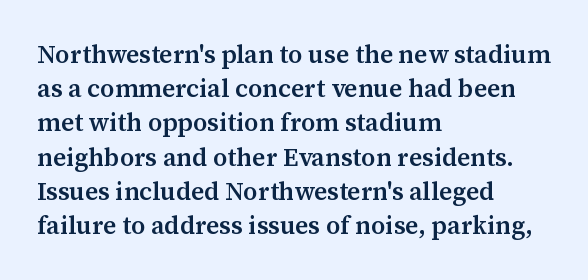
{"italic": "no", "bold": "semi", "underline": "no", "align": "left", "line_spacing": "normal", "line_spacing_ratio": 1.37, "letter_spacing": "normal", "letter_spacing_em": 0.0, "glyph_px": 25}
